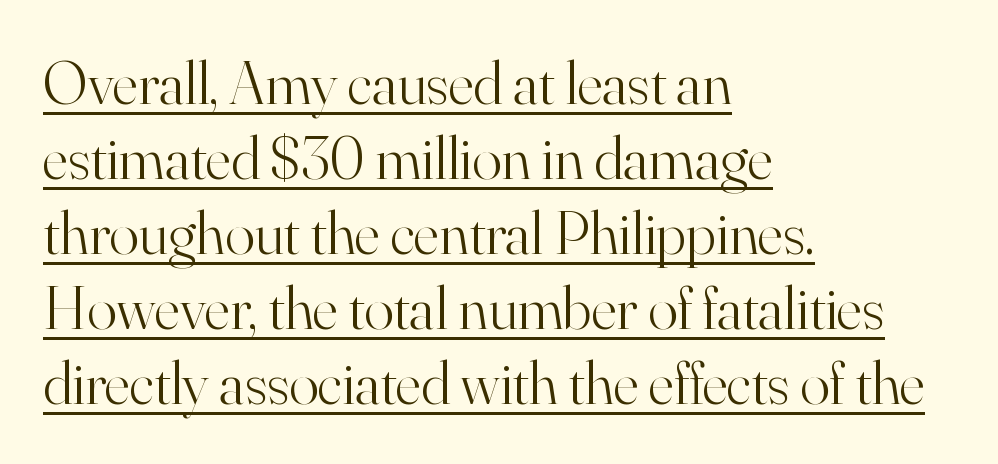
The image shows 62 px light serif type, upright; set left-aligned, line spacing 1.21x, normal letter spacing, underlined; high stroke contrast and a small x-height.
